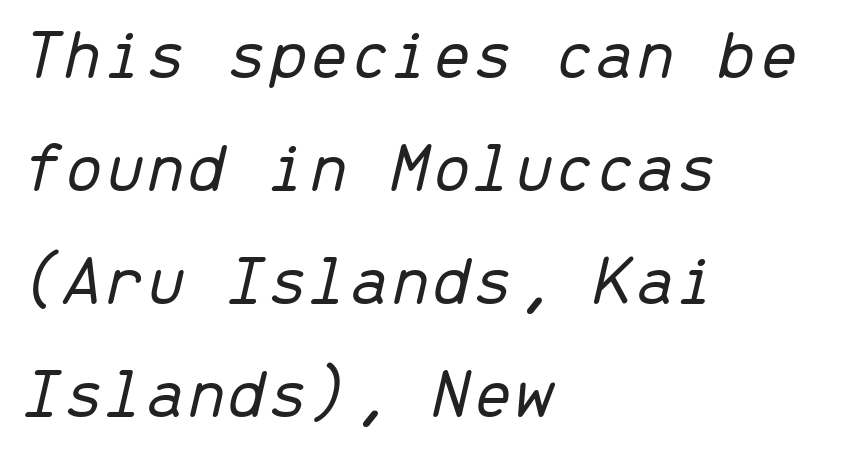
{"italic": "yes", "lean": "right", "slant_degrees": 13, "bold": "no", "weight": "light", "width": "normal", "stroke_contrast": "low", "x_height": "medium", "monospaced": "yes", "underline": "no", "align": "left", "line_spacing": "normal", "line_spacing_ratio": 1.55, "letter_spacing": "normal", "letter_spacing_em": 0.0, "glyph_px": 73}
